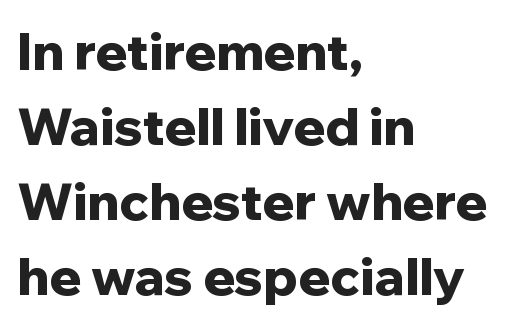
{"serif": "no", "italic": "no", "bold": "yes", "weight": "bold", "width": "normal", "stroke_contrast": "low", "x_height": "medium", "monospaced": "no", "underline": "no", "align": "left", "line_spacing": "normal", "line_spacing_ratio": 1.44, "letter_spacing": "normal", "letter_spacing_em": 0.0, "glyph_px": 52}
